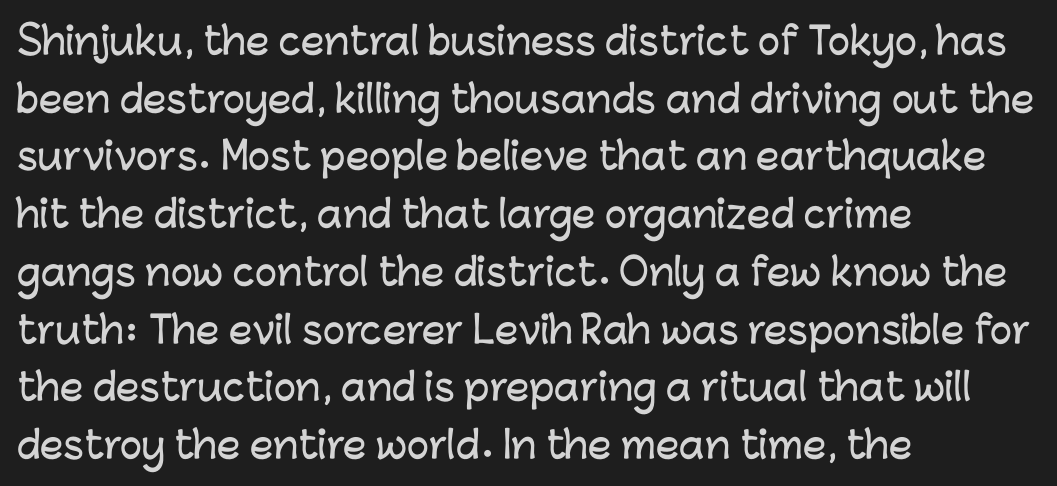
Q: Is the text italic (slanted)? A: No, it is upright.
Q: Is the typeface a serif or a sans-serif typeface? A: Sans-serif.
Q: Is the text underlined? A: No.
Q: How is the paragraph aligned? A: Left-aligned.
Q: Is the spacing between letters normal or unusually wide? A: Normal.
Q: Is the spacing between lines tight, normal or loose? A: Normal.
Q: Width (condensed, normal, or wide)? A: Normal.
Q: Stroke contrast? A: Low.
Q: x-height? A: Medium.
Q: Monospaced? A: No.
